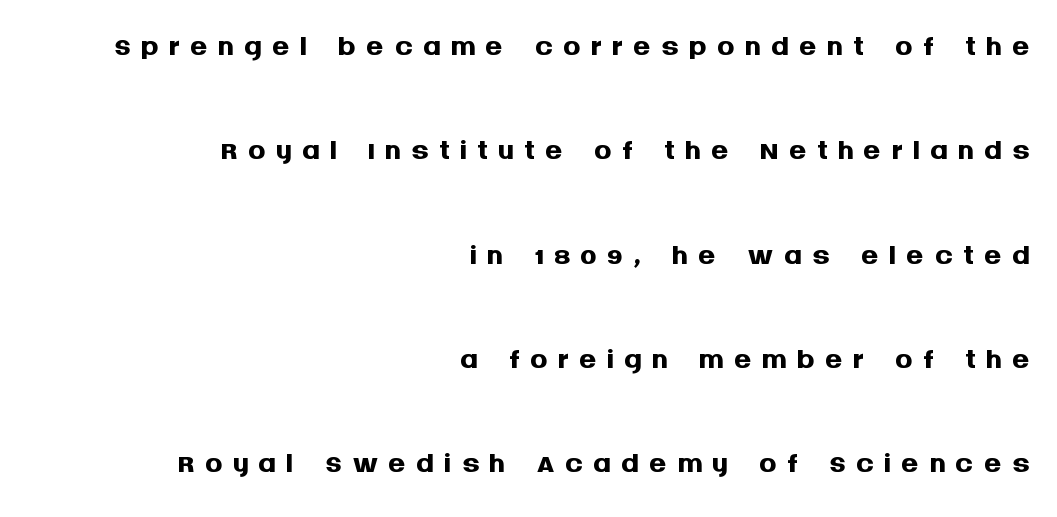
{"serif": "no", "italic": "no", "bold": "yes", "weight": "semibold", "width": "normal", "stroke_contrast": "medium", "x_height": "large", "monospaced": "no", "underline": "no", "align": "right", "line_spacing": "loose", "line_spacing_ratio": 2.37, "letter_spacing": "wide", "letter_spacing_em": 0.22, "glyph_px": 44}
